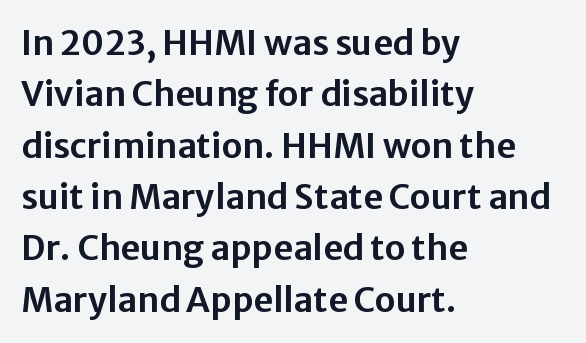
Posture: vertical. This sample keeps an unexceptional amount of space between lines. Grotesque or geometric, the face here clearly has no serifs. Looks like regular typesetting: each glyph gets only the width it needs.
